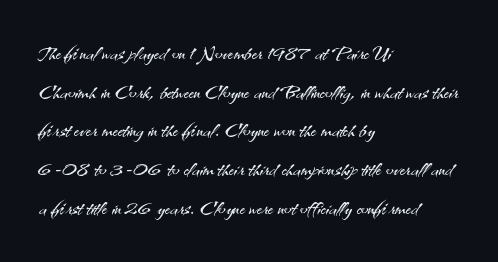
{"serif": "no", "bold": "no", "weight": "light", "width": "normal", "stroke_contrast": "medium", "x_height": "small", "monospaced": "no", "underline": "no", "align": "left", "line_spacing": "normal", "line_spacing_ratio": 1.38, "letter_spacing": "normal", "letter_spacing_em": 0.0, "glyph_px": 28}
